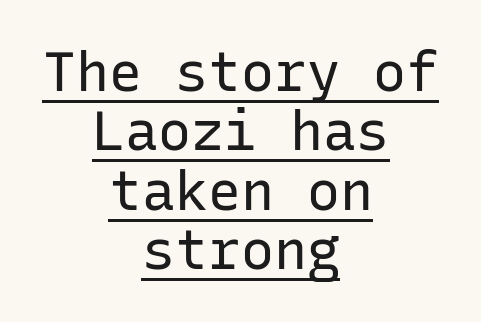
{"serif": "no", "italic": "no", "bold": "no", "weight": "regular", "width": "normal", "stroke_contrast": "low", "x_height": "medium", "monospaced": "yes", "underline": "yes", "align": "center", "line_spacing": "tight", "line_spacing_ratio": 1.08, "letter_spacing": "normal", "letter_spacing_em": 0.0, "glyph_px": 55}
